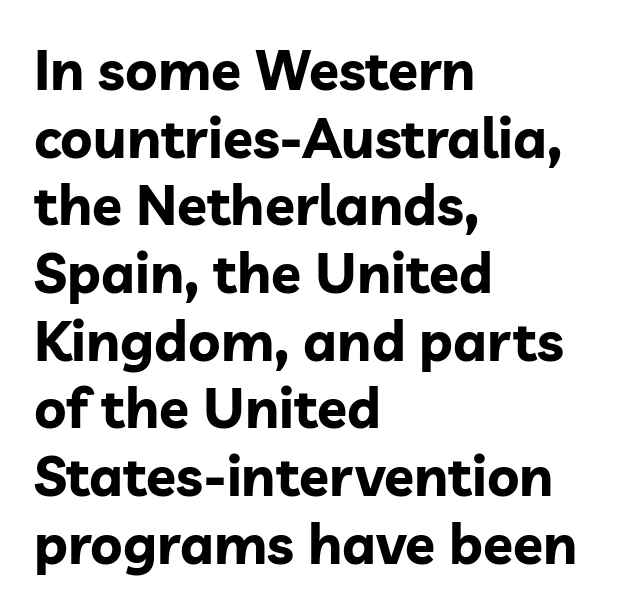
The image shows 55 px bold sans-serif type, upright; set left-aligned, line spacing 1.23x, normal letter spacing, not underlined; low stroke contrast and a medium x-height.
